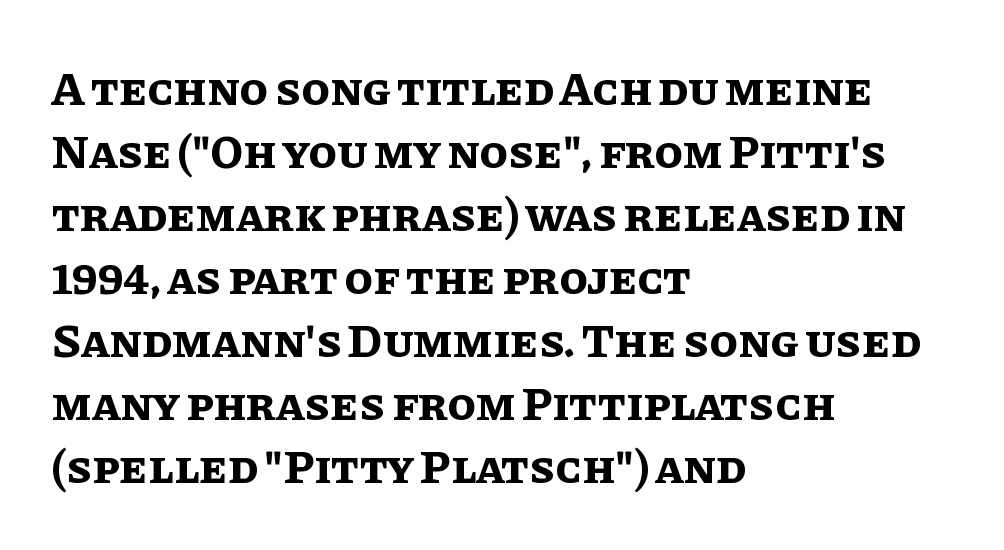
{"italic": "no", "bold": "yes", "weight": "bold", "width": "normal", "stroke_contrast": "low", "x_height": "large", "monospaced": "no", "underline": "no", "align": "left", "line_spacing": "normal", "line_spacing_ratio": 1.34, "letter_spacing": "normal", "letter_spacing_em": 0.0, "glyph_px": 47}
